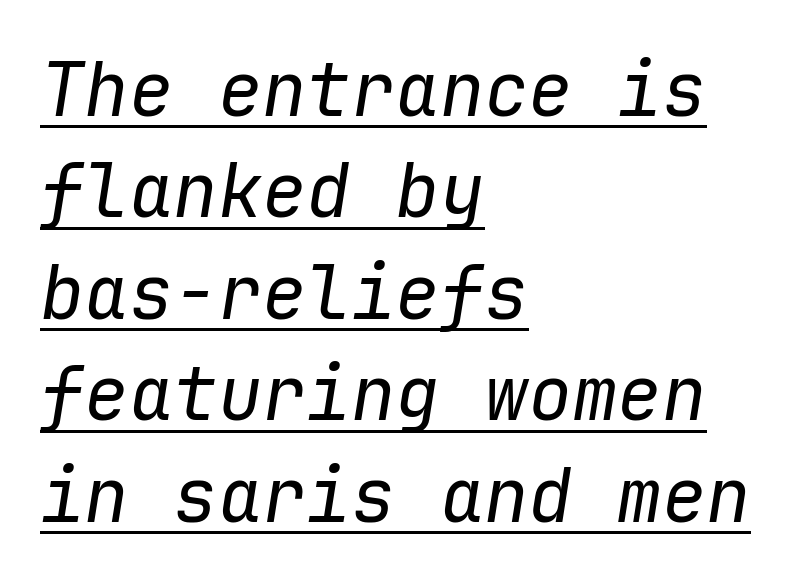
The letters march in equal steps, a hallmark of fixed-pitch type. Compared with a typical body face, this is equally light or lighter still. Leading: standard. This sample is left-justified, so line endings fall wherever the words run out.
